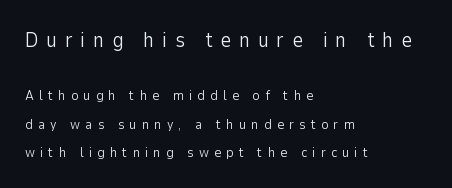
Q: Is the text bold? A: No.
Q: Is the text italic (slanted)? A: No, it is upright.
Q: Is the text underlined? A: No.
Q: How is the paragraph aligned? A: Left-aligned.
Q: Is the spacing between letters normal or unusually wide? A: Unusually wide.
Q: Is the spacing between lines tight, normal or loose? A: Loose.
Q: Which block of text is set in a larger size, the first (top) or the second (bottom)? A: The first (top) one.
